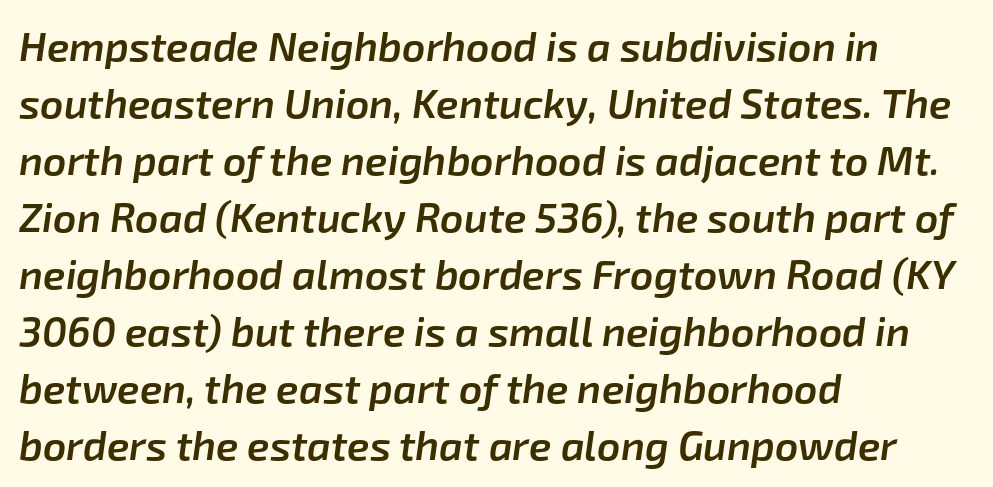
{"italic": "yes", "lean": "right", "slant_degrees": 8, "bold": "semi", "weight": "semibold", "width": "normal", "stroke_contrast": "low", "x_height": "medium", "monospaced": "no", "underline": "no", "align": "left", "line_spacing": "normal", "line_spacing_ratio": 1.39, "letter_spacing": "normal", "letter_spacing_em": 0.0, "glyph_px": 41}
